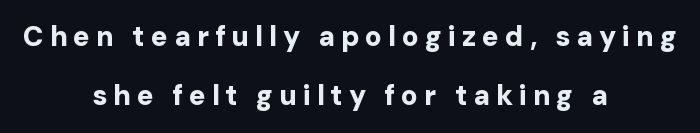
{"serif": "no", "italic": "no", "bold": "yes", "weight": "bold", "width": "normal", "stroke_contrast": "low", "x_height": "medium", "monospaced": "no", "underline": "no", "align": "center", "line_spacing": "loose", "line_spacing_ratio": 2.11, "letter_spacing": "wide", "letter_spacing_em": 0.21, "glyph_px": 28}
